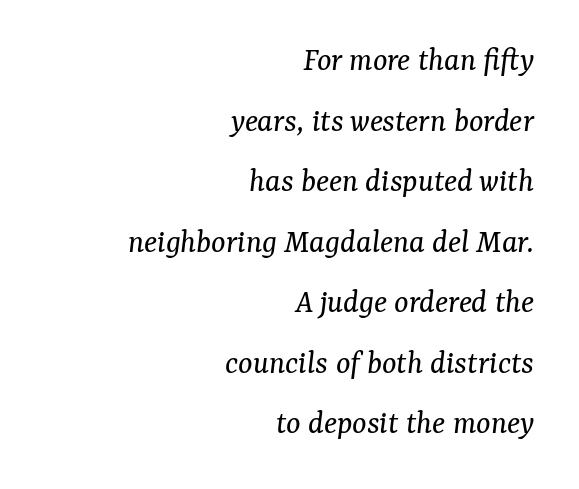
{"serif": "yes", "italic": "yes", "lean": "right", "slant_degrees": 7, "bold": "no", "weight": "regular", "width": "normal", "stroke_contrast": "medium", "x_height": "medium", "monospaced": "no", "underline": "no", "align": "right", "line_spacing_ratio": 1.78, "letter_spacing": "normal", "letter_spacing_em": 0.0, "glyph_px": 34}
